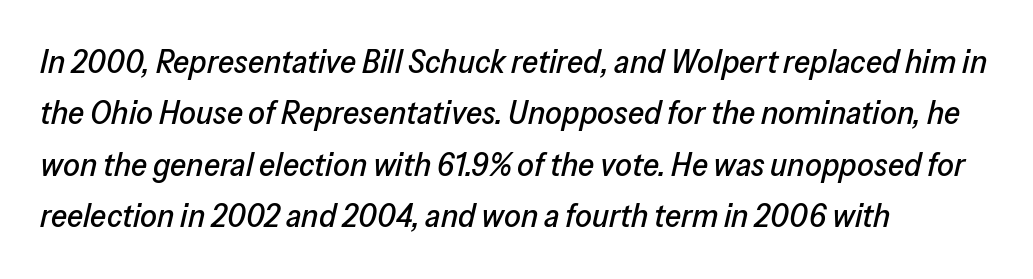
Underline: absent. A typesetter would call this proportional, since set widths differ per character. Horizontal alignment here is leftward, the default for most running prose. Whoever set this chose a conventional vertical rhythm. The glyphs look as if they've been sheared to an angle. In terms of letterspacing, this is plain default setting.
